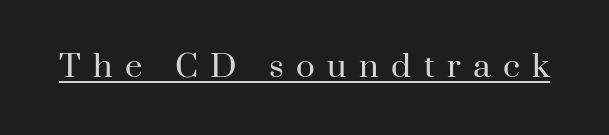
The image shows 31 px regular-weight serif type, upright; set unusually wide letter spacing (+0.4 em), underlined; high stroke contrast and a small x-height.
